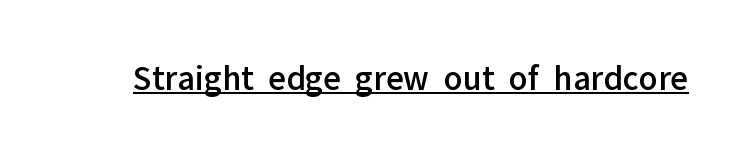
A sans-serif font was chosen for this passage. Ordinary non-slanted type is in use. Glyph-to-glyph distance matches everyday printed text. Compared with undecorated copy, this sample adds a rule below the words.
